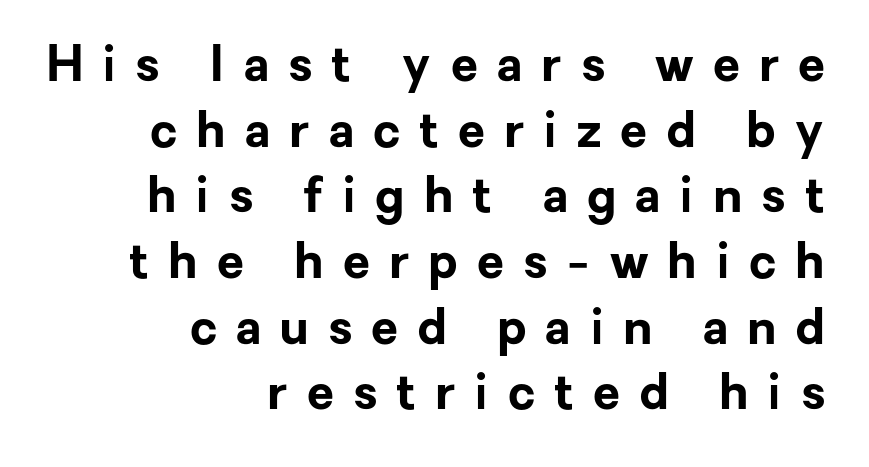
Q: Is the text bold? A: Yes.
Q: Is the text italic (slanted)? A: No, it is upright.
Q: Is the typeface a serif or a sans-serif typeface? A: Sans-serif.
Q: Is the text underlined? A: No.
Q: How is the paragraph aligned? A: Right-aligned.
Q: Is the spacing between letters normal or unusually wide? A: Unusually wide.
Q: Is the spacing between lines tight, normal or loose? A: Normal.
Q: Width (condensed, normal, or wide)? A: Normal.
Q: Stroke contrast? A: Low.
Q: x-height? A: Medium.
Q: Monospaced? A: No.
